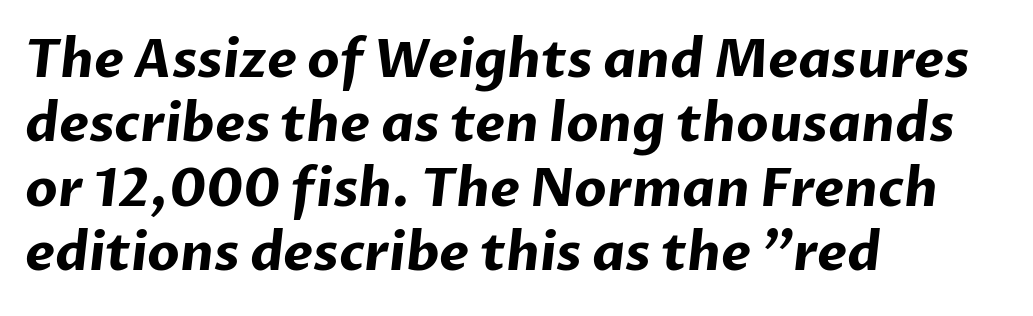
The image shows 52 px bold sans-serif type; set left-aligned, line spacing 1.24x, normal letter spacing, not underlined; low stroke contrast and a medium x-height.
